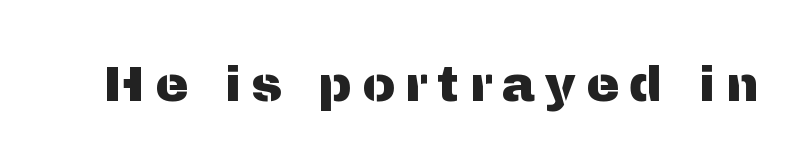
Observe the wide spacing: letters keep a clear distance from each other. It's the straight-up-and-down kind of type. These lines are composed in type without serifs. Underlining? Definitely not there. Each letter keeps its own natural width here, so spacing adapts to shape.
